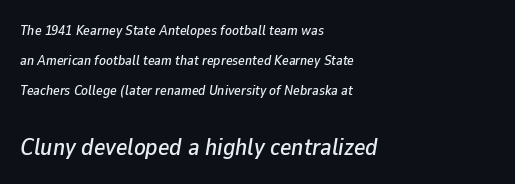
The image shows 24 px text type, italic (leaning right); set left-aligned, loose line spacing (2.16x), normal letter spacing, not underlined; the second (bottom) block is 1.71x larger.
